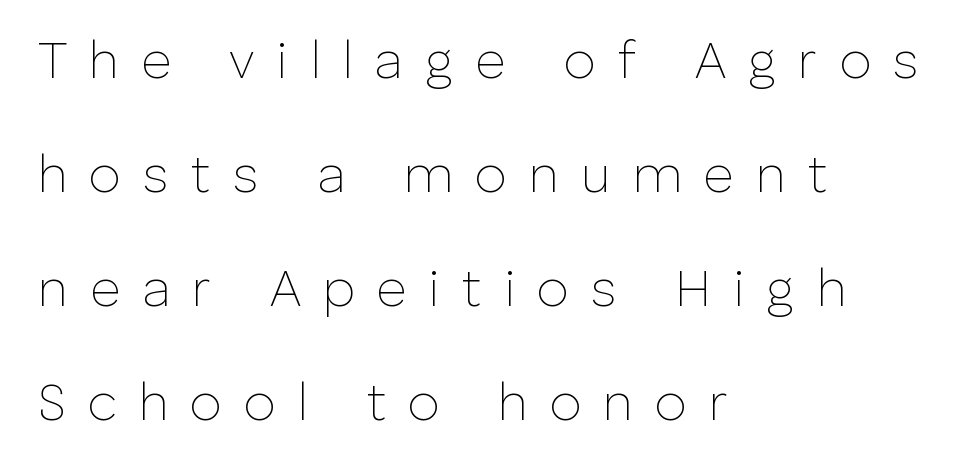
The image shows 52 px thin sans-serif type, upright; set left-aligned, loose line spacing (2.19x), unusually wide letter spacing (+0.42 em), not underlined; low stroke contrast and a medium x-height.
